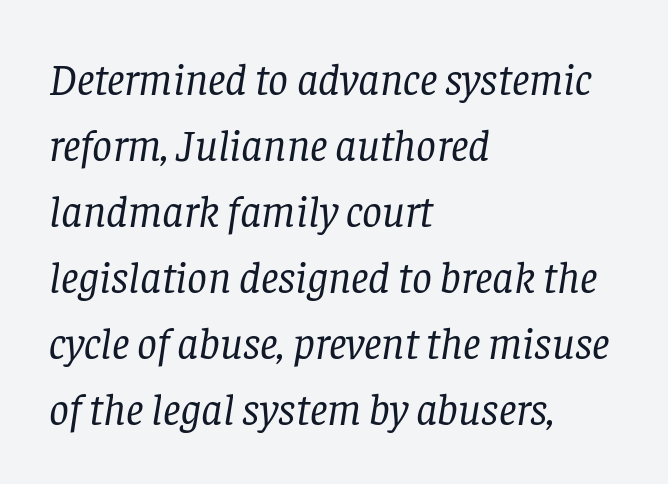
What kind of face is this? One with serifs. A classic flush-left, rag-right setting is used for this passage. The passage shown is not bold in any degree. Emphasis-style slanted type is in use. Varying glyph widths throughout — classic text-font behaviour.
